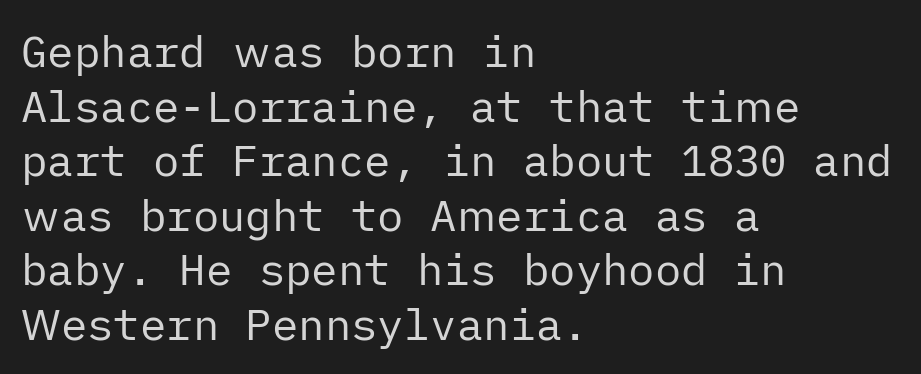
If you drew a ruler down the left edge, every line would touch it. Rule under the text: the space is simply empty. Every stem runs plumb, perpendicular to the baseline. There is no visible air inserted between adjacent glyphs.
